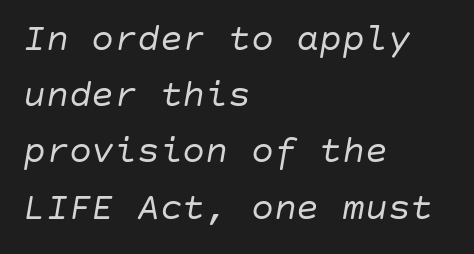
The image shows 38 px regular-weight type, italic (leaning right); set left-aligned, normal line spacing (1.48x), normal letter spacing, not underlined; low stroke contrast and a large x-height.
